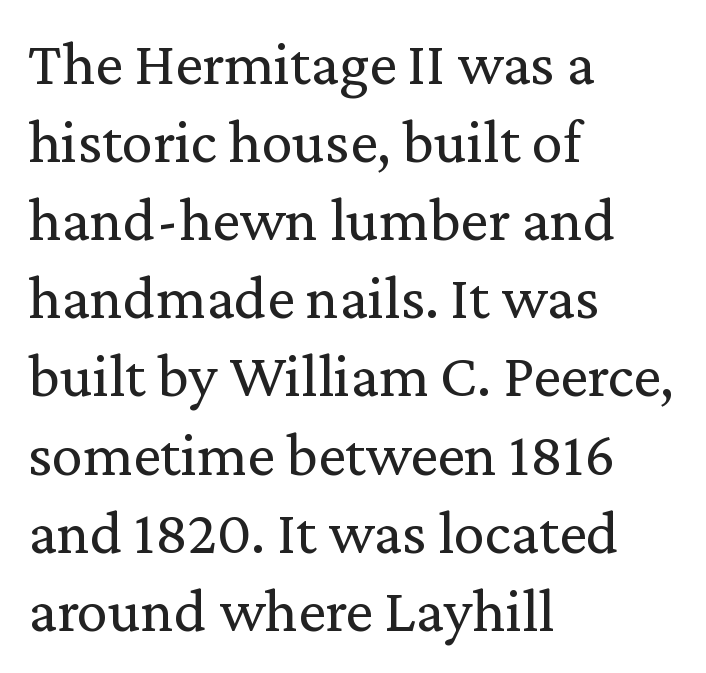
{"serif": "yes", "italic": "no", "bold": "no", "weight": "regular", "width": "normal", "stroke_contrast": "medium", "x_height": "medium", "monospaced": "no", "underline": "no", "align": "left", "line_spacing": "normal", "line_spacing_ratio": 1.26, "letter_spacing": "normal", "letter_spacing_em": 0.0, "glyph_px": 62}
